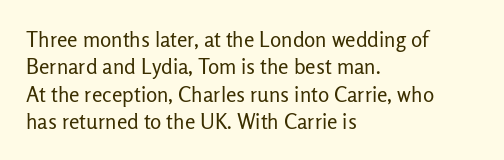
{"italic": "no", "bold": "no", "underline": "no", "align": "left", "line_spacing": "normal", "line_spacing_ratio": 1.3, "letter_spacing": "normal", "letter_spacing_em": 0.0, "glyph_px": 21}
